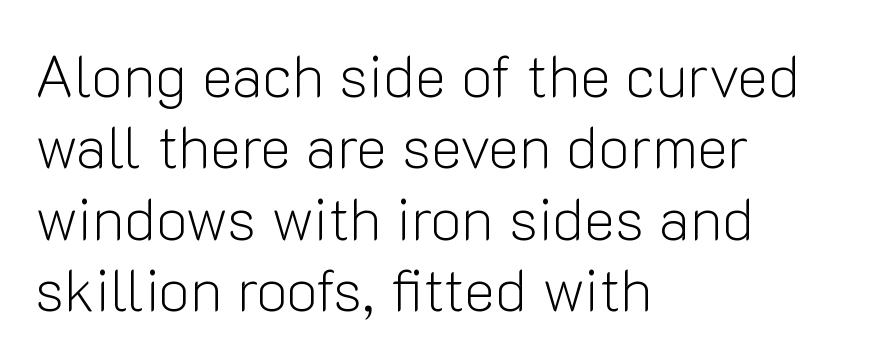
Q: Is the text bold? A: No.
Q: Is the text italic (slanted)? A: No, it is upright.
Q: Is the typeface a serif or a sans-serif typeface? A: Sans-serif.
Q: Is the text underlined? A: No.
Q: How is the paragraph aligned? A: Left-aligned.
Q: Is the spacing between letters normal or unusually wide? A: Normal.
Q: Width (condensed, normal, or wide)? A: Normal.
Q: Stroke contrast? A: Low.
Q: x-height? A: Medium.
Q: Monospaced? A: No.
